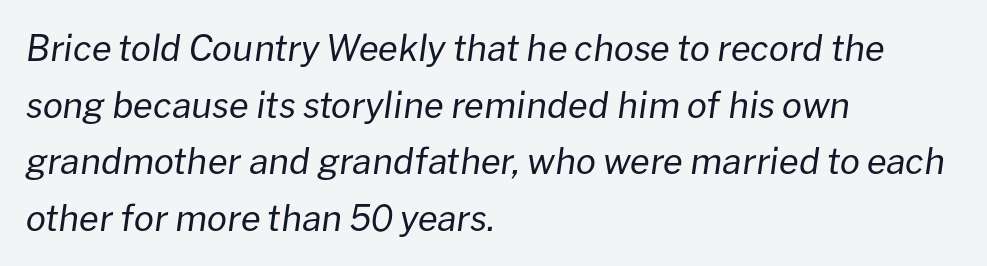
{"italic": "yes", "lean": "right", "slant_degrees": 8, "bold": "no", "weight": "regular", "width": "normal", "stroke_contrast": "low", "x_height": "medium", "monospaced": "no", "underline": "no", "align": "left", "line_spacing": "normal", "line_spacing_ratio": 1.57, "letter_spacing": "normal", "letter_spacing_em": 0.0, "glyph_px": 36}
